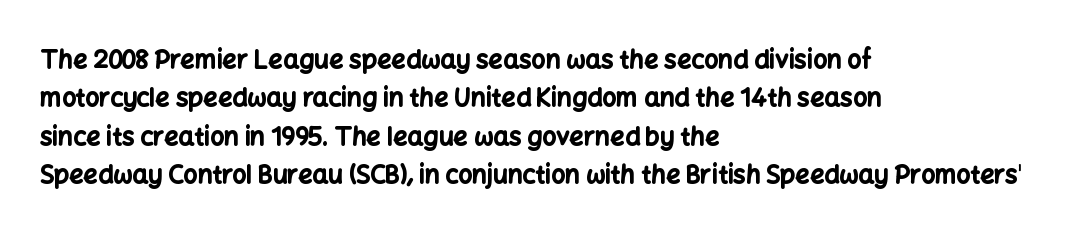
Here the glyphs are tracked normally, forming tight word shapes. Does the weight exceed regular? Yes, all the way to bold. The text block is weighted toward the left margin, trailing off unevenly rightward. Style check: upright. Notice how descenders clear the ascenders below comfortably — that's standard leading. Glance below the letters and you will spot only blank space.
